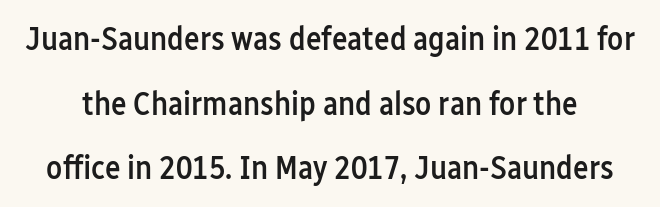
Look at the stroke-to-counter ratio: somewhat heavy, a semibold. This is the regular roman posture of the typeface. A typesetter would call this zero additional tracking. The rendering uses a large line-height, opening up the rows.
